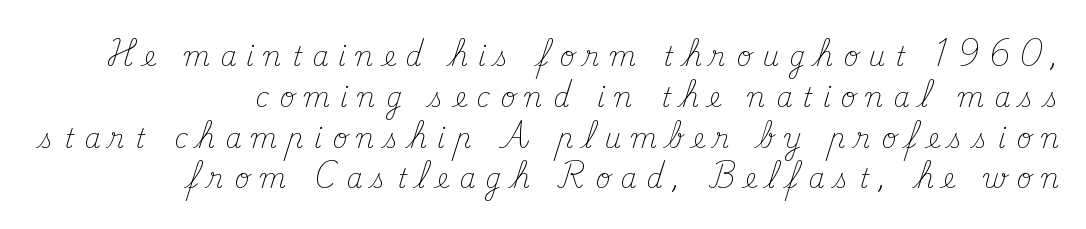
Bold? No — there's no thickening of the strokes. Each new line begins a customary step beneath the previous one. The gaps between neighbouring characters are conspicuously large. Where is the straight margin? On the right. No word sits above an underline.
